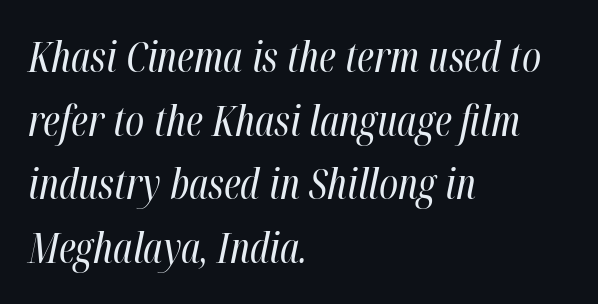
Q: Is the text bold? A: No.
Q: Is the text italic (slanted)? A: Yes, it leans right by about 12 degrees.
Q: Is the text underlined? A: No.
Q: How is the paragraph aligned? A: Left-aligned.
Q: Is the spacing between letters normal or unusually wide? A: Normal.
Q: Is the spacing between lines tight, normal or loose? A: Normal.
Q: Width (condensed, normal, or wide)? A: Condensed.
Q: Stroke contrast? A: High.
Q: x-height? A: Medium.
Q: Monospaced? A: No.
